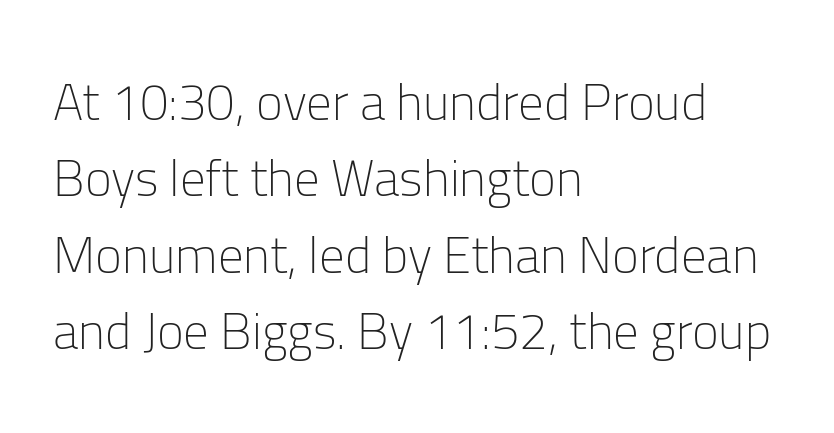
{"serif": "no", "italic": "no", "bold": "no", "weight": "light", "width": "normal", "stroke_contrast": "low", "x_height": "medium", "monospaced": "no", "underline": "no", "align": "left", "line_spacing": "normal", "line_spacing_ratio": 1.5, "letter_spacing": "normal", "letter_spacing_em": 0.0, "glyph_px": 51}
